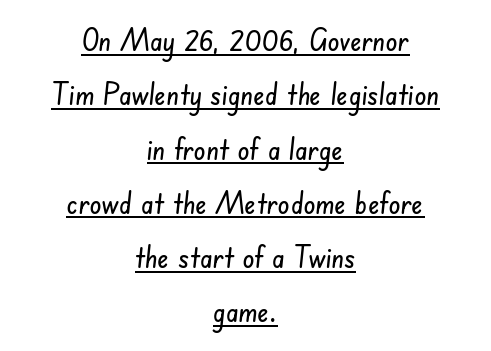
The image shows 30 px condensed sans-serif type; set centered, line spacing 1.81x, normal letter spacing, underlined; low stroke contrast and a small x-height.
